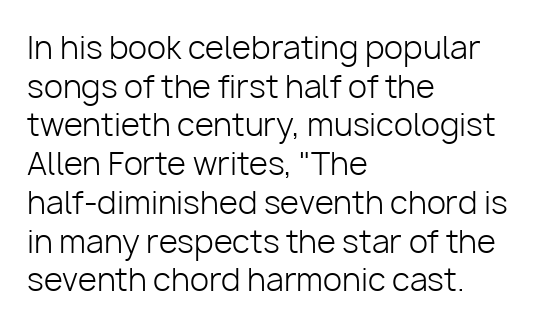
Has an underline been added? It has not. Stem width sits at or under what a default text font uses. Compared with a centered layout, this one pins lines to the left instead. Line spacing here is normal. Honestly, the letter spacing is just normal — you wouldn't notice it. These lines are rendered in a variable-pitch font.
